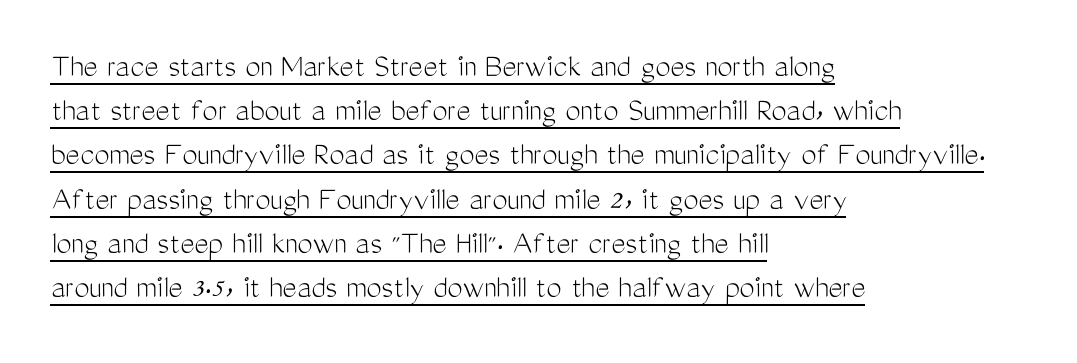
{"serif": "no", "italic": "no", "bold": "no", "weight": "light", "width": "condensed", "stroke_contrast": "medium", "x_height": "medium", "monospaced": "no", "underline": "yes", "align": "left", "line_spacing": "normal", "line_spacing_ratio": 1.3, "letter_spacing": "normal", "letter_spacing_em": 0.0, "glyph_px": 34}
